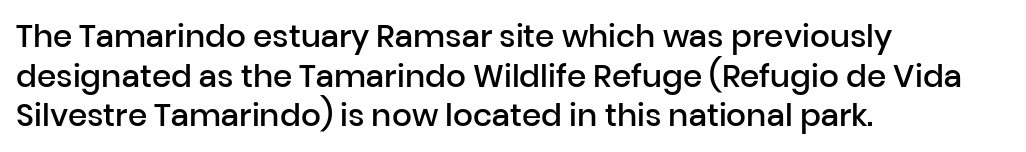
Regarding serifs, this sample does without them. Honestly, the row spacing looks completely unremarkable. You could not count columns in this text — the font is proportionally spaced. Spacing between characters is what you'd get straight out of the box. Line starts are locked; line ends wander.
